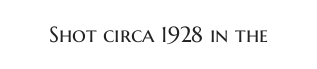
{"italic": "no", "bold": "no", "underline": "no", "letter_spacing": "normal", "letter_spacing_em": 0.0, "glyph_px": 22}
